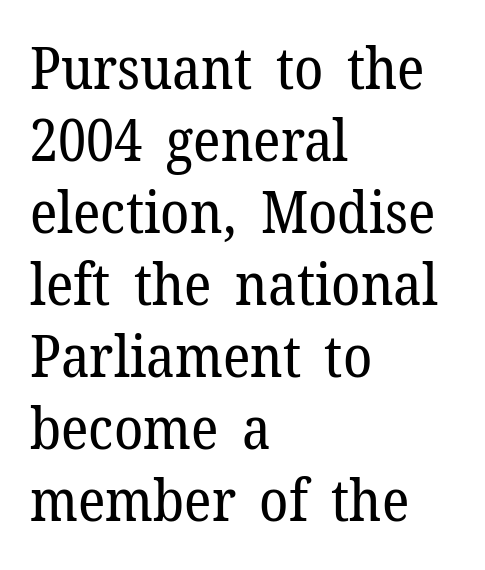
{"serif": "yes", "italic": "no", "bold": "no", "weight": "regular", "width": "normal", "stroke_contrast": "low", "x_height": "medium", "monospaced": "no", "underline": "no", "align": "left", "line_spacing_ratio": 1.22, "letter_spacing": "normal", "letter_spacing_em": 0.0, "glyph_px": 59}
